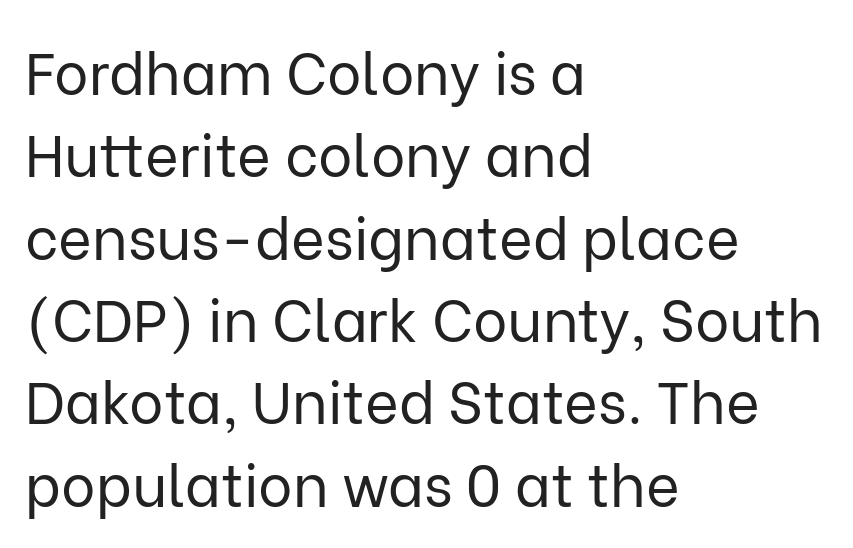
Horizontal alignment here is leftward, the default for most running prose. Rows of type keep a routine distance in the vertical direction. Varying glyph widths throughout — classic text-font behaviour. Anything drawn beneath the words? Only blank space. The rendering shows plain stroke endings on the letterforms — a sans-serif design.
